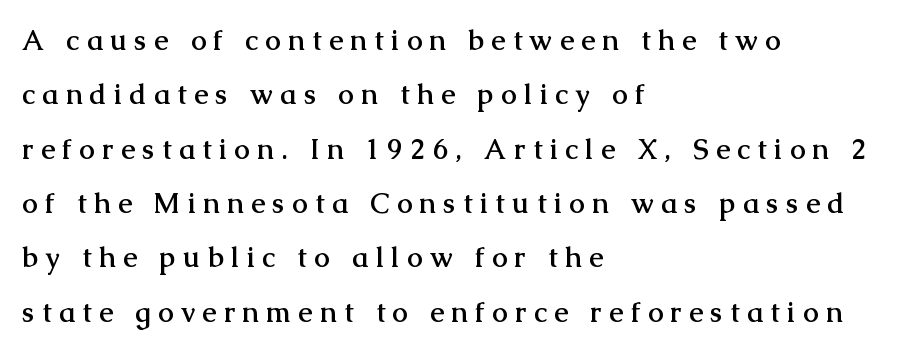
{"serif": "yes", "italic": "no", "bold": "yes", "weight": "semibold", "width": "normal", "stroke_contrast": "medium", "x_height": "medium", "monospaced": "no", "underline": "no", "align": "left", "line_spacing": "loose", "line_spacing_ratio": 1.94, "letter_spacing": "wide", "letter_spacing_em": 0.27, "glyph_px": 28}
